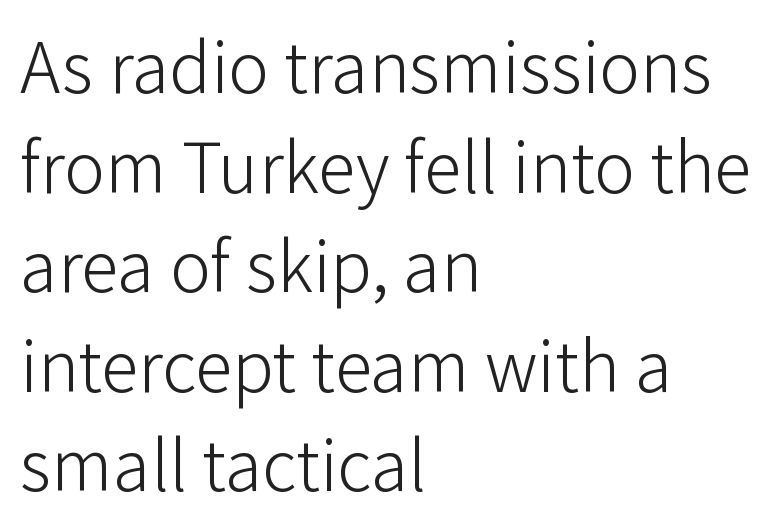
Q: Is the text bold? A: No.
Q: Is the text italic (slanted)? A: No, it is upright.
Q: Is the typeface a serif or a sans-serif typeface? A: Sans-serif.
Q: Is the text underlined? A: No.
Q: How is the paragraph aligned? A: Left-aligned.
Q: Is the spacing between letters normal or unusually wide? A: Normal.
Q: Is the spacing between lines tight, normal or loose? A: Normal.
Q: Width (condensed, normal, or wide)? A: Normal.
Q: Stroke contrast? A: Low.
Q: x-height? A: Medium.
Q: Monospaced? A: No.
